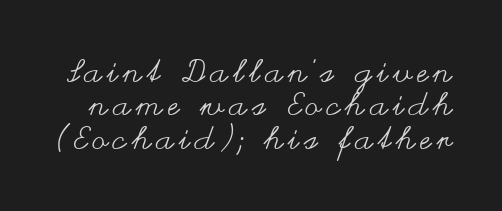
{"bold": "no", "weight": "regular", "width": "wide", "stroke_contrast": "medium", "x_height": "small", "monospaced": "no", "underline": "no", "line_spacing": "tight", "line_spacing_ratio": 1.04, "glyph_px": 32}
